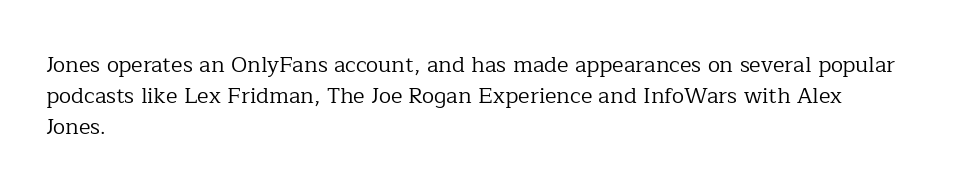
The words here are not underlined. Default kerning and tracking; the words read as compact shapes. The paragraph shown leans on its left margin. Posture: straight, roman, zero tilt. Vertical stems look standard width or narrower in stroke. Vertical spacing — default.
